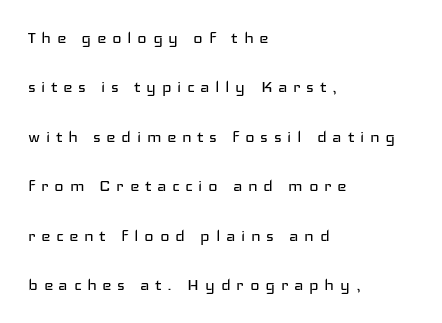
{"italic": "no", "bold": "no", "underline": "no", "align": "left", "line_spacing": "loose", "line_spacing_ratio": 2.47, "letter_spacing": "wide", "letter_spacing_em": 0.28, "glyph_px": 20}
